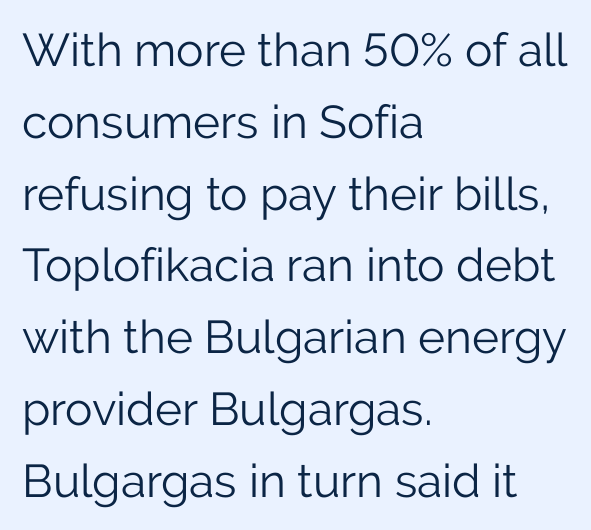
This sample has the flowing, uneven cadence of proportional lettering. Ascenders rise straight up at ninety degrees. The type is set solid horizontally, with unmodified tracking. Classification — sans serif. Does the copy run flush right? No — it runs flush left. Successive baselines arrive at the customary interval.
